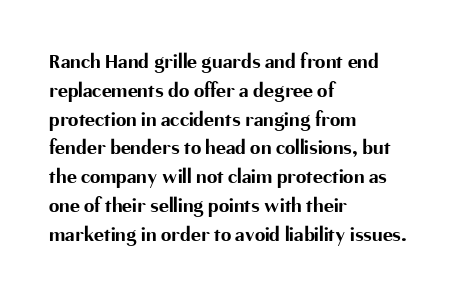
Leftover space on each line is placed entirely after the last word. The baseline area is clear. Tracking value appears to be zero — textbook default spacing. Is the type bold? Yes — the strokes are clearly thick and heavy.
